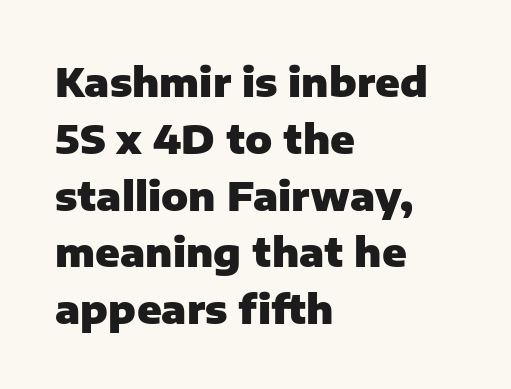
The image shows 40 px heavy sans-serif type, upright; set left-aligned, normal line spacing (1.42x), normal letter spacing, not underlined; low stroke contrast and a medium x-height.
